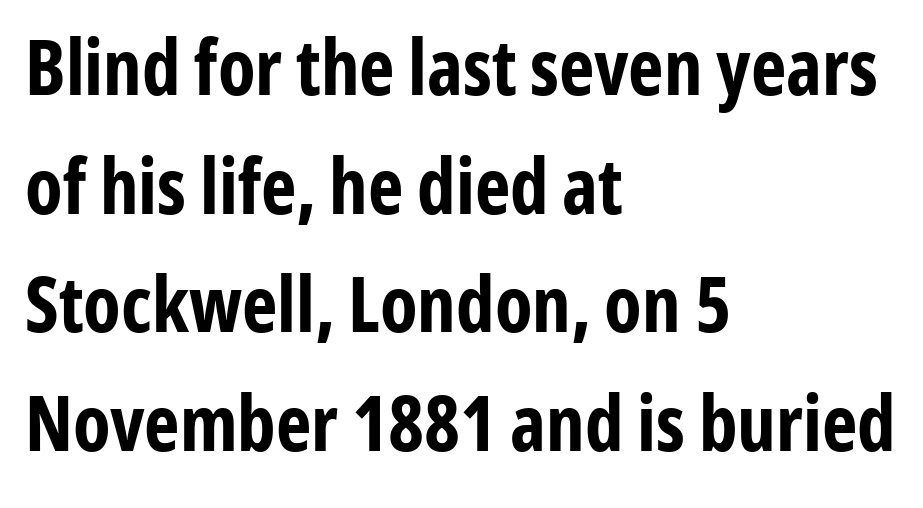
The image shows 76 px bold, condensed sans-serif type, upright; set left-aligned, normal line spacing (1.56x), normal letter spacing, not underlined; low stroke contrast and a medium x-height.
